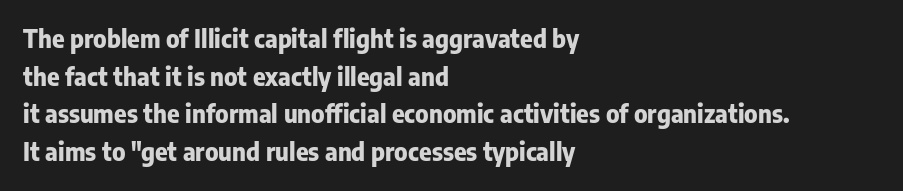
The image shows 24 px bold type, upright; set left-aligned, normal line spacing (1.57x), normal letter spacing, not underlined.
